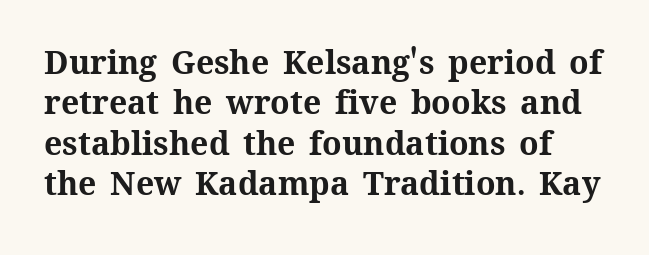
{"italic": "no", "bold": "yes", "weight": "bold", "width": "normal", "stroke_contrast": "medium", "x_height": "medium", "monospaced": "no", "underline": "no", "line_spacing": "normal", "line_spacing_ratio": 1.26, "letter_spacing": "normal", "letter_spacing_em": 0.0, "glyph_px": 32}
